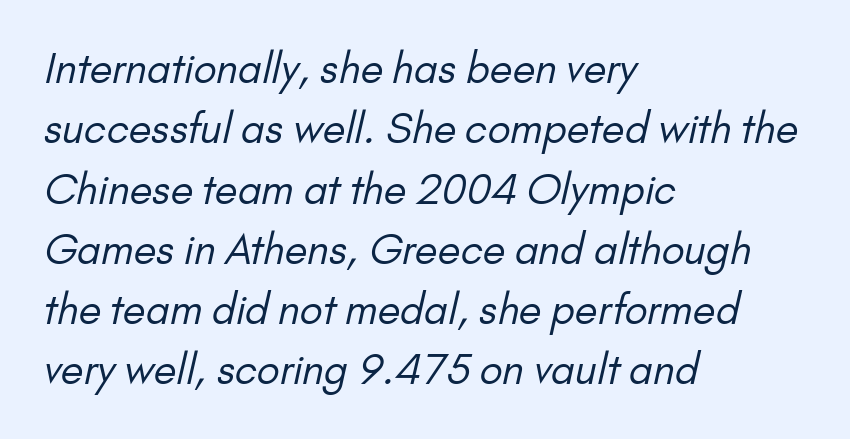
Q: Is the text bold? A: No.
Q: Is the typeface a serif or a sans-serif typeface? A: Sans-serif.
Q: Is the text underlined? A: No.
Q: How is the paragraph aligned? A: Left-aligned.
Q: Is the spacing between letters normal or unusually wide? A: Normal.
Q: Is the spacing between lines tight, normal or loose? A: Normal.
Q: Width (condensed, normal, or wide)? A: Normal.
Q: Stroke contrast? A: Low.
Q: x-height? A: Small.
Q: Monospaced? A: No.
